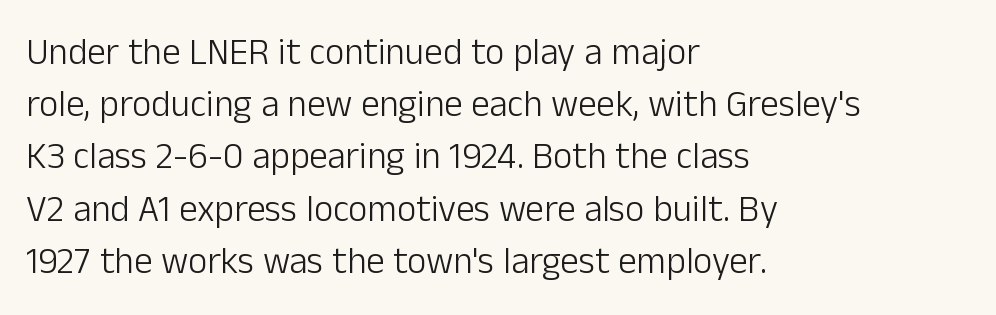
Q: Is the text bold? A: No.
Q: Is the text italic (slanted)? A: No, it is upright.
Q: Is the typeface a serif or a sans-serif typeface? A: Sans-serif.
Q: Is the text underlined? A: No.
Q: How is the paragraph aligned? A: Left-aligned.
Q: Is the spacing between letters normal or unusually wide? A: Normal.
Q: Is the spacing between lines tight, normal or loose? A: Normal.
Q: Width (condensed, normal, or wide)? A: Normal.
Q: Stroke contrast? A: Low.
Q: x-height? A: Medium.
Q: Monospaced? A: No.
